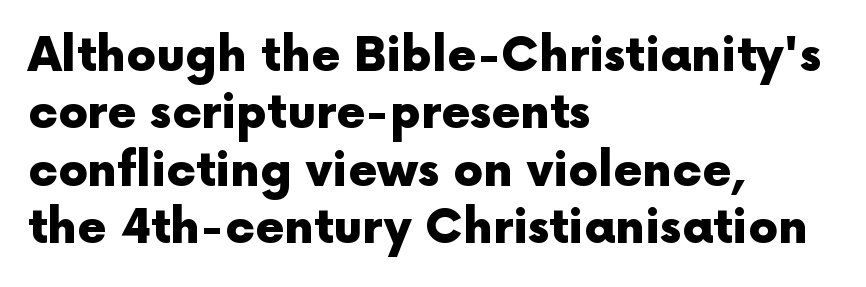
Q: Is the text bold? A: Yes.
Q: Is the text italic (slanted)? A: No, it is upright.
Q: Is the typeface a serif or a sans-serif typeface? A: Sans-serif.
Q: Is the text underlined? A: No.
Q: How is the paragraph aligned? A: Left-aligned.
Q: Is the spacing between letters normal or unusually wide? A: Normal.
Q: Width (condensed, normal, or wide)? A: Normal.
Q: x-height? A: Medium.
Q: Monospaced? A: No.
